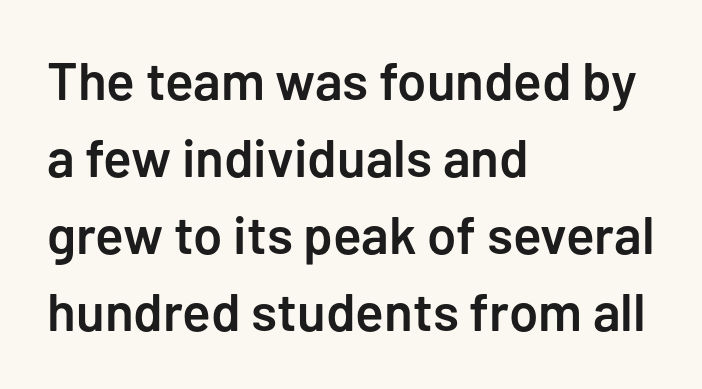
Letterform terminals end flat and unadorned throughout the passage. Observe the ordinary spacing: letters are neighbours, not strangers. Stroke thickness is moderately raised; the sample reads as semibold. The rendering uses a moderate line-height, typical for paragraphs. This sample uses an upright cut, with every glyph sitting square on the baseline. The area under the type is left untouched.
